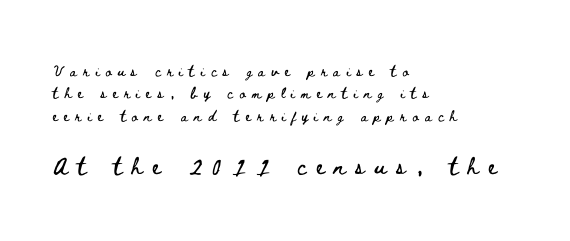
{"underline": "no", "align": "left", "line_spacing": "normal", "line_spacing_ratio": 1.6, "letter_spacing": "wide", "letter_spacing_em": 0.45, "larger_block": "second", "size_ratio": 1.57, "glyph_px": 22}
